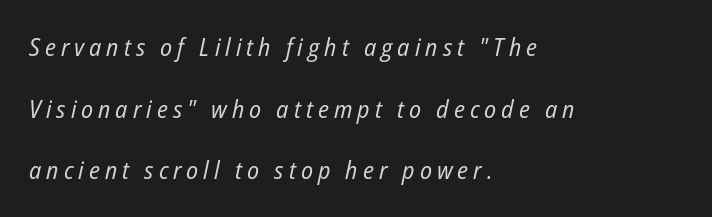
Q: Is the text bold? A: No.
Q: Is the text italic (slanted)? A: Yes, it leans right by about 12 degrees.
Q: Is the text underlined? A: No.
Q: How is the paragraph aligned? A: Left-aligned.
Q: Is the spacing between letters normal or unusually wide? A: Unusually wide.
Q: Is the spacing between lines tight, normal or loose? A: Loose.
